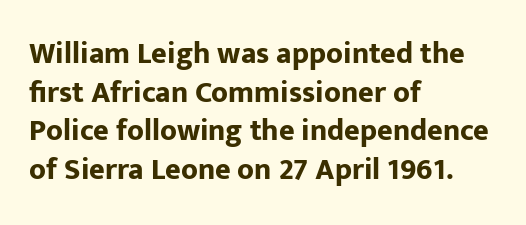
The rows are spaced the way most documents space them. Character widths vary here, with narrow letters taking less room than wide ones. Italic: no, the glyphs are upright roman. The passage shown has conventional tracking throughout.
